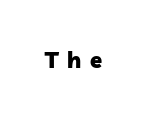
The image shows 22 px bold type; set unusually wide letter spacing (+0.4 em), not underlined.
